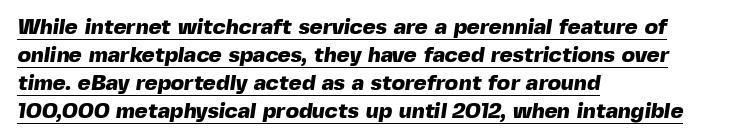
Q: Is the text bold? A: Yes.
Q: Is the text underlined? A: Yes.
Q: How is the paragraph aligned? A: Left-aligned.
Q: Is the spacing between letters normal or unusually wide? A: Normal.
Q: Is the spacing between lines tight, normal or loose? A: Normal.
